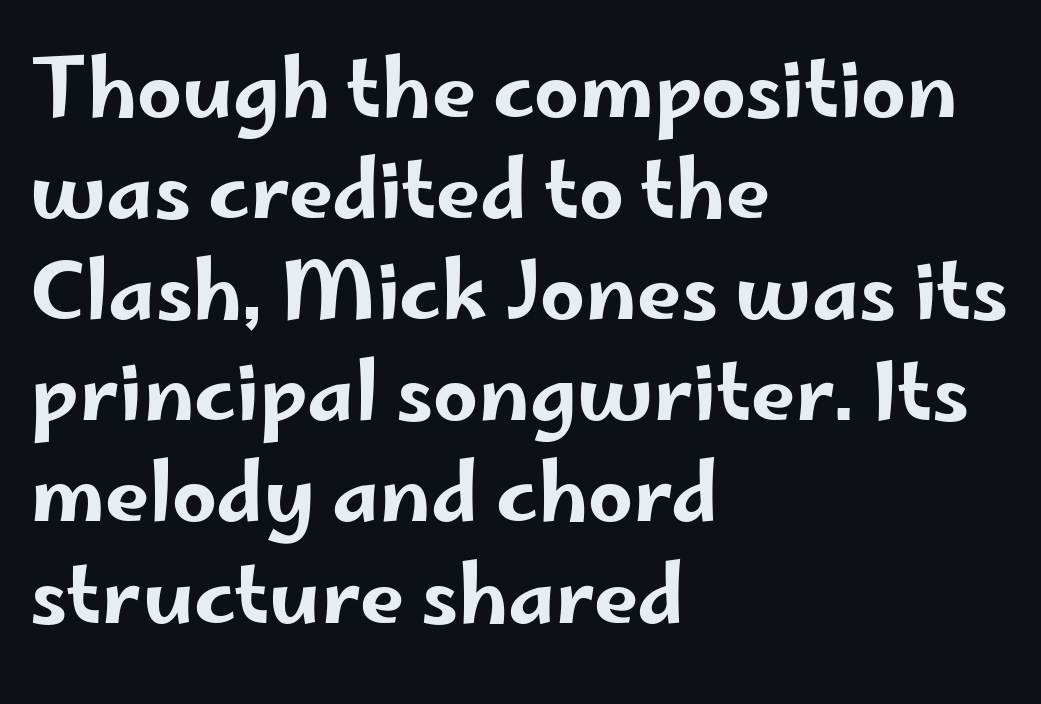
Q: Is the text italic (slanted)? A: No, it is upright.
Q: Is the typeface a serif or a sans-serif typeface? A: Sans-serif.
Q: Is the text underlined? A: No.
Q: How is the paragraph aligned? A: Left-aligned.
Q: Is the spacing between letters normal or unusually wide? A: Normal.
Q: Is the spacing between lines tight, normal or loose? A: Normal.
Q: Width (condensed, normal, or wide)? A: Wide.
Q: Stroke contrast? A: Low.
Q: x-height? A: Small.
Q: Monospaced? A: No.
